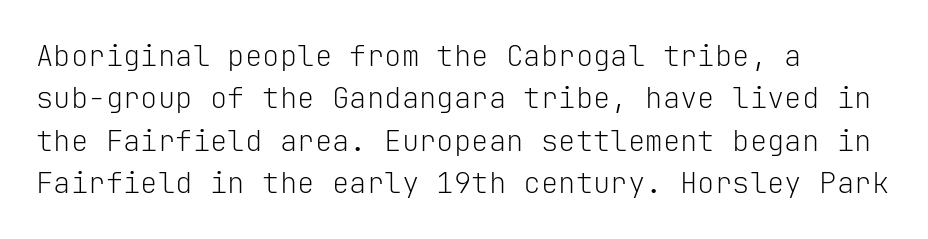
{"serif": "no", "italic": "no", "bold": "no", "weight": "light", "width": "normal", "stroke_contrast": "low", "x_height": "medium", "monospaced": "yes", "underline": "no", "align": "left", "line_spacing": "normal", "line_spacing_ratio": 1.46, "letter_spacing": "normal", "letter_spacing_em": 0.0, "glyph_px": 29}
